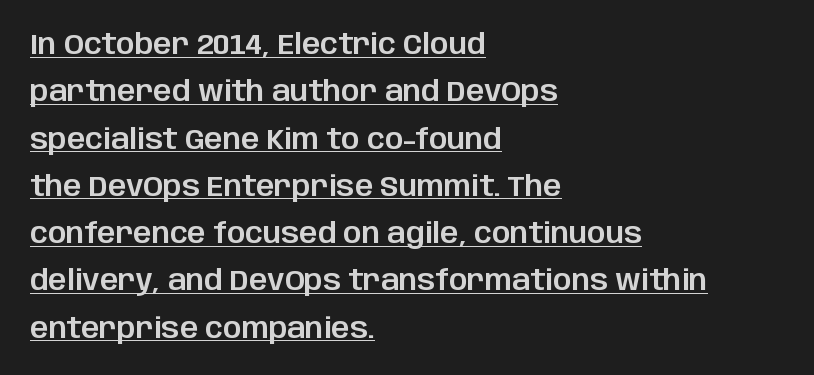
{"serif": "no", "italic": "no", "width": "normal", "stroke_contrast": "low", "x_height": "large", "monospaced": "no", "underline": "yes", "align": "left", "line_spacing": "normal", "line_spacing_ratio": 1.63, "letter_spacing": "normal", "letter_spacing_em": 0.0, "glyph_px": 29}
